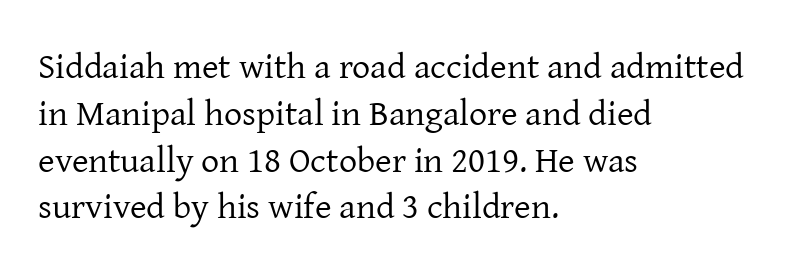
Q: Is the text bold? A: No.
Q: Is the text italic (slanted)? A: No, it is upright.
Q: Is the typeface a serif or a sans-serif typeface? A: Serif.
Q: Is the text underlined? A: No.
Q: How is the paragraph aligned? A: Left-aligned.
Q: Is the spacing between letters normal or unusually wide? A: Normal.
Q: Is the spacing between lines tight, normal or loose? A: Normal.
Q: Width (condensed, normal, or wide)? A: Normal.
Q: Stroke contrast? A: Low.
Q: x-height? A: Medium.
Q: Monospaced? A: No.
